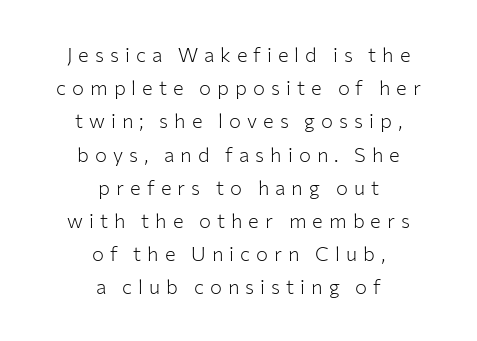
Q: Is the text bold? A: No.
Q: Is the text italic (slanted)? A: No, it is upright.
Q: Is the text underlined? A: No.
Q: How is the paragraph aligned? A: Centered.
Q: Is the spacing between letters normal or unusually wide? A: Unusually wide.
Q: Is the spacing between lines tight, normal or loose? A: Normal.
